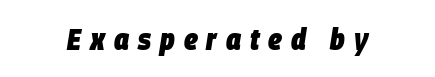
{"italic": "yes", "lean": "right", "slant_degrees": 9, "bold": "yes", "weight": "heavy", "width": "condensed", "stroke_contrast": "low", "x_height": "large", "monospaced": "no", "underline": "no", "letter_spacing": "wide", "letter_spacing_em": 0.3, "glyph_px": 30}
